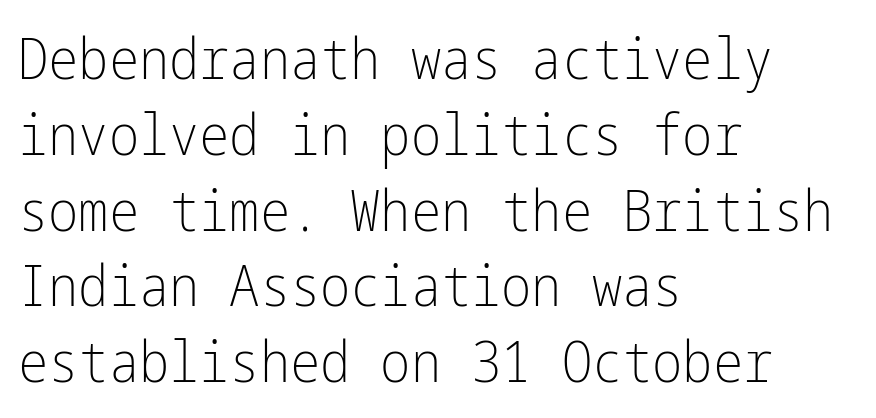
{"serif": "no", "italic": "no", "bold": "no", "weight": "light", "width": "condensed", "stroke_contrast": "low", "x_height": "medium", "underline": "no", "align": "left", "line_spacing": "normal", "line_spacing_ratio": 1.33, "letter_spacing": "normal", "letter_spacing_em": 0.0, "glyph_px": 57}
